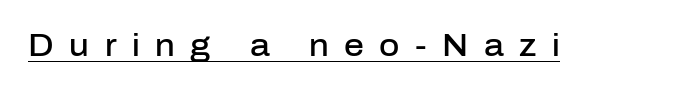
{"serif": "no", "italic": "no", "bold": "semi", "weight": "semibold", "width": "normal", "stroke_contrast": "low", "x_height": "medium", "monospaced": "no", "underline": "yes", "letter_spacing": "wide", "letter_spacing_em": 0.5, "glyph_px": 31}
